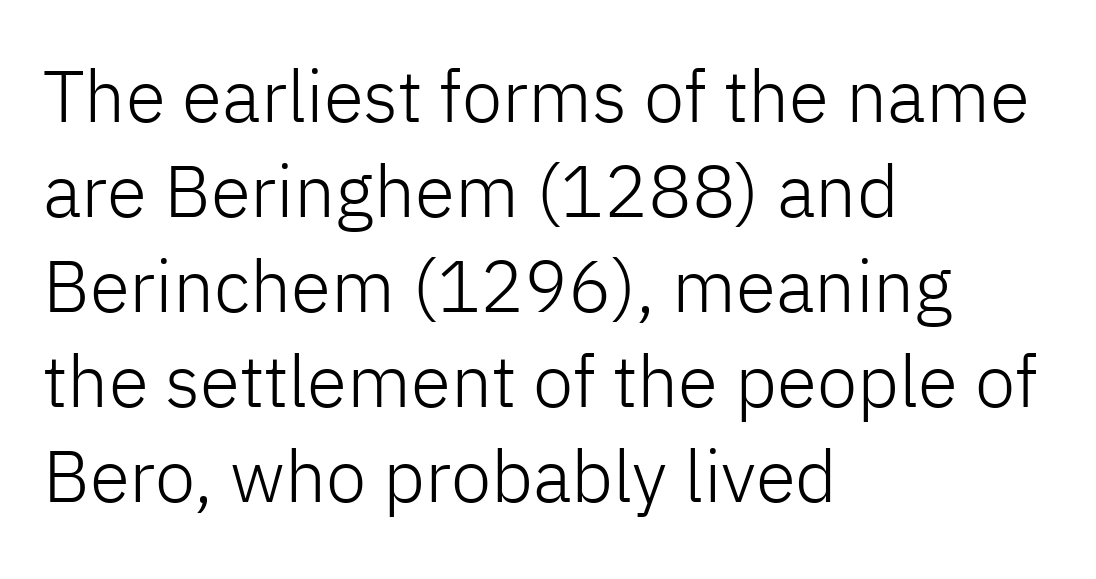
Q: Is the text bold? A: No.
Q: Is the text italic (slanted)? A: No, it is upright.
Q: Is the typeface a serif or a sans-serif typeface? A: Sans-serif.
Q: Is the text underlined? A: No.
Q: How is the paragraph aligned? A: Left-aligned.
Q: Is the spacing between letters normal or unusually wide? A: Normal.
Q: Is the spacing between lines tight, normal or loose? A: Normal.
Q: Width (condensed, normal, or wide)? A: Normal.
Q: Stroke contrast? A: Low.
Q: x-height? A: Medium.
Q: Monospaced? A: No.
